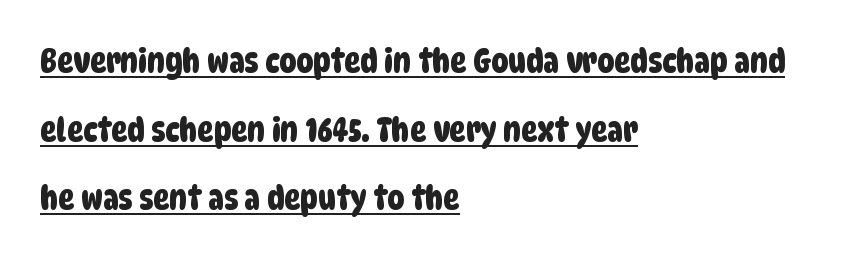
The rendering keeps characters at their native spacing. Caption: lettering with a line underneath. Regarding serifs, this sample does without them. Compared with a centered layout, this one pins lines to the left instead. Each letter keeps its own natural width here, so spacing adapts to shape. Horizontal bands of white between lines are thick stripes.
